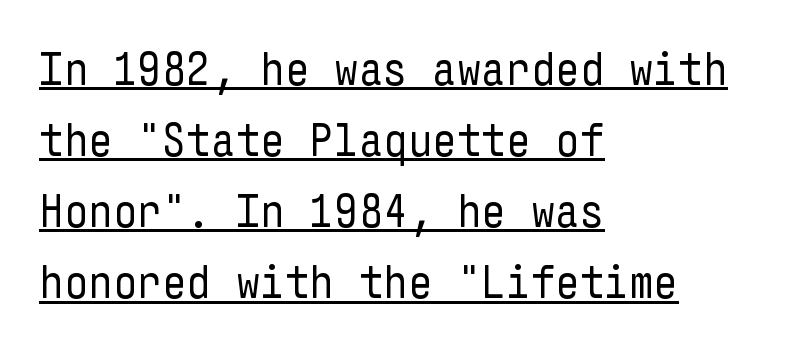
The image shows 48 px regular-weight, condensed sans-serif type, upright; set left-aligned, normal line spacing (1.48x), normal letter spacing, underlined; low stroke contrast and a medium x-height.
